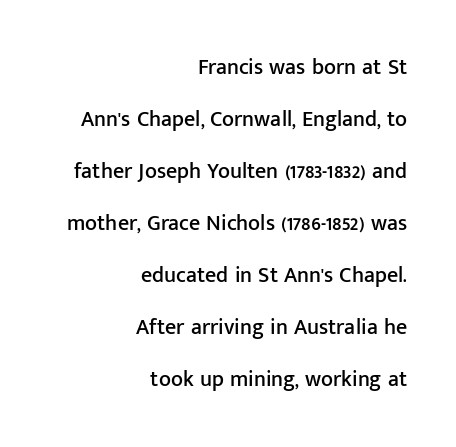
Q: Is the text italic (slanted)? A: No, it is upright.
Q: Is the text underlined? A: No.
Q: How is the paragraph aligned? A: Right-aligned.
Q: Is the spacing between letters normal or unusually wide? A: Normal.
Q: Is the spacing between lines tight, normal or loose? A: Loose.
